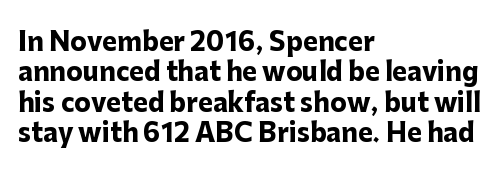
{"italic": "no", "bold": "yes", "underline": "no", "align": "left", "line_spacing_ratio": 1.22, "letter_spacing": "normal", "letter_spacing_em": 0.0, "glyph_px": 25}
